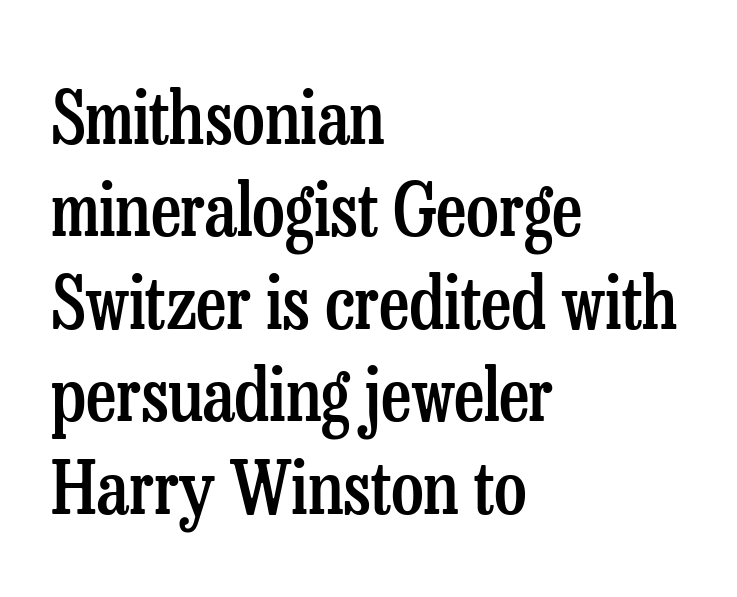
Q: Is the text bold? A: Semi-bold.
Q: Is the text italic (slanted)? A: No, it is upright.
Q: Is the typeface a serif or a sans-serif typeface? A: Serif.
Q: Is the text underlined? A: No.
Q: How is the paragraph aligned? A: Left-aligned.
Q: Is the spacing between letters normal or unusually wide? A: Normal.
Q: Is the spacing between lines tight, normal or loose? A: Normal.
Q: Width (condensed, normal, or wide)? A: Condensed.
Q: Stroke contrast? A: Low.
Q: x-height? A: Medium.
Q: Monospaced? A: No.
